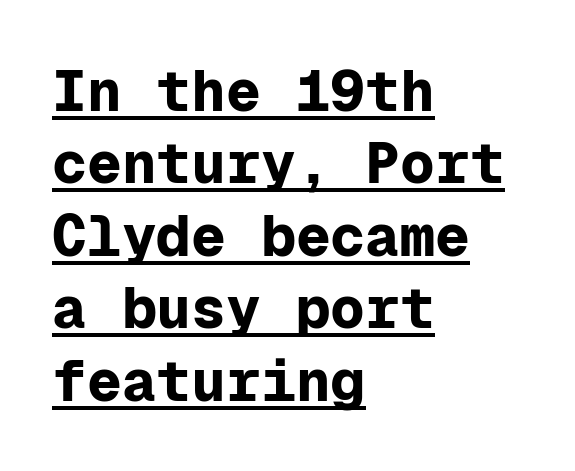
{"serif": "no", "italic": "no", "bold": "yes", "weight": "bold", "width": "normal", "stroke_contrast": "low", "x_height": "medium", "monospaced": "yes", "underline": "yes", "align": "left", "line_spacing": "normal", "line_spacing_ratio": 1.25, "letter_spacing": "normal", "letter_spacing_em": 0.0, "glyph_px": 58}
